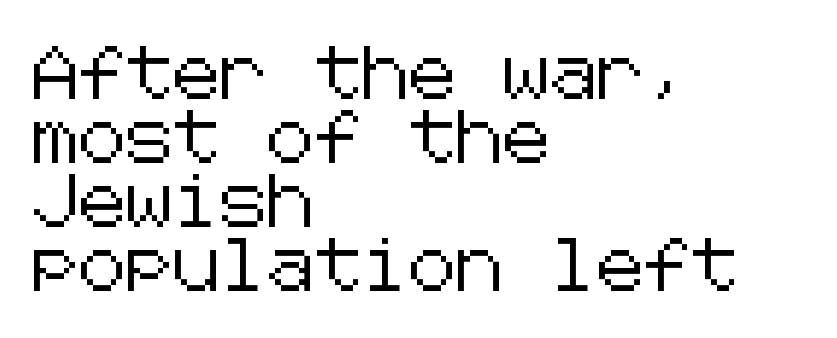
The image shows 53 px sans-serif type, upright; set left-aligned, line spacing 1.21x, normal letter spacing, not underlined; low stroke contrast and a medium x-height.
